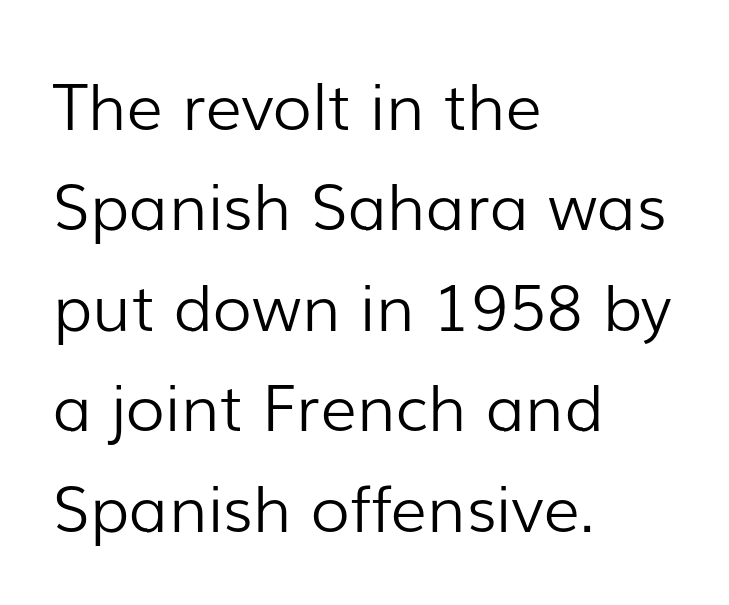
The image shows 64 px light sans-serif type, upright; set left-aligned, normal line spacing (1.57x), normal letter spacing, not underlined; low stroke contrast and a medium x-height.
